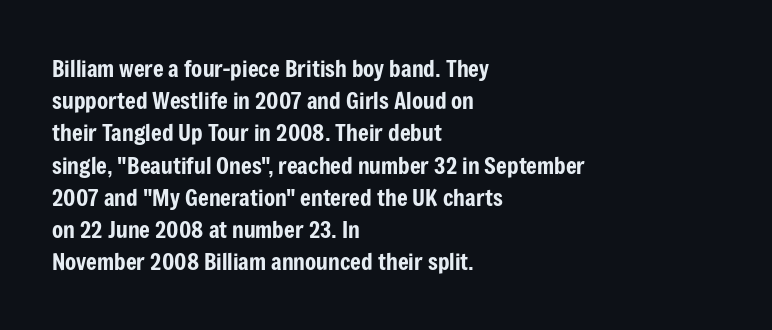
Q: Is the text italic (slanted)? A: No, it is upright.
Q: Is the text underlined? A: No.
Q: How is the paragraph aligned? A: Left-aligned.
Q: Is the spacing between letters normal or unusually wide? A: Normal.
Q: Is the spacing between lines tight, normal or loose? A: Normal.
